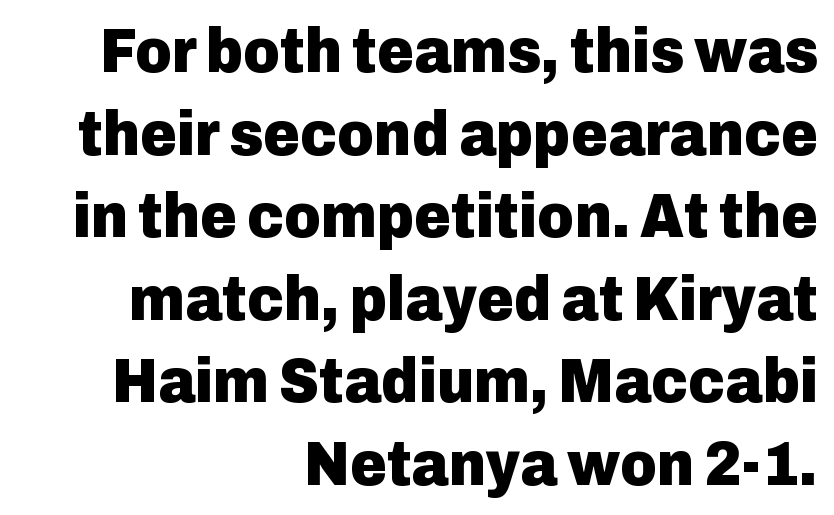
The image shows 63 px heavy sans-serif type, upright; set right-aligned, normal line spacing (1.31x), normal letter spacing, not underlined; low stroke contrast and a medium x-height.
